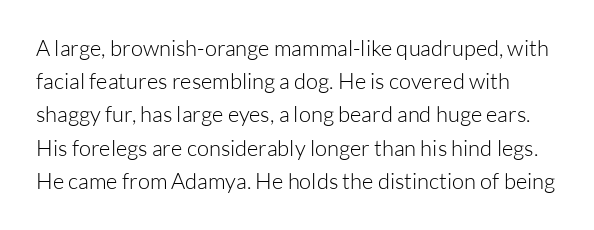
Nobody drew a line under any word here. The letters stand straight up with perfectly vertical stems. Is the type heavy? It reads as light-to-regular instead. The type is set solid horizontally, with unmodified tracking. The lines sit at an ordinary, default distance from one another.
